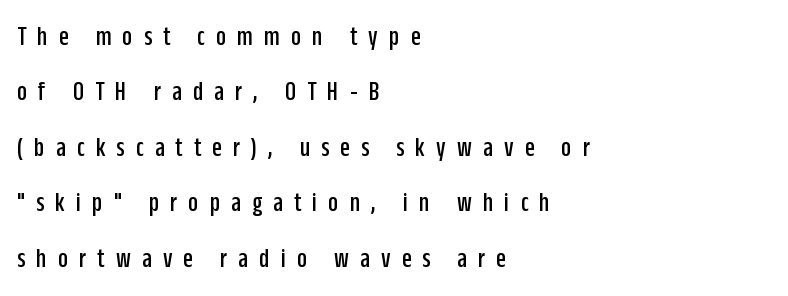
The image shows 28 px condensed sans-serif type, upright; set left-aligned, loose line spacing (1.98x), unusually wide letter spacing (+0.4 em), not underlined; low stroke contrast and a large x-height.
